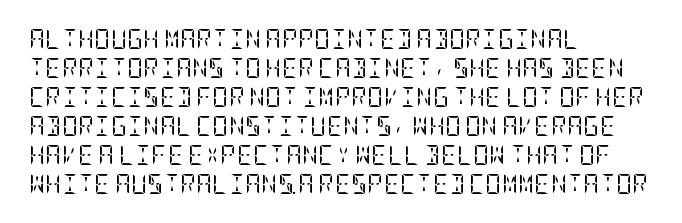
Q: Is the text bold? A: No.
Q: Is the text italic (slanted)? A: No, it is upright.
Q: Is the text underlined? A: No.
Q: How is the paragraph aligned? A: Left-aligned.
Q: Is the spacing between letters normal or unusually wide? A: Normal.
Q: Is the spacing between lines tight, normal or loose? A: Normal.
